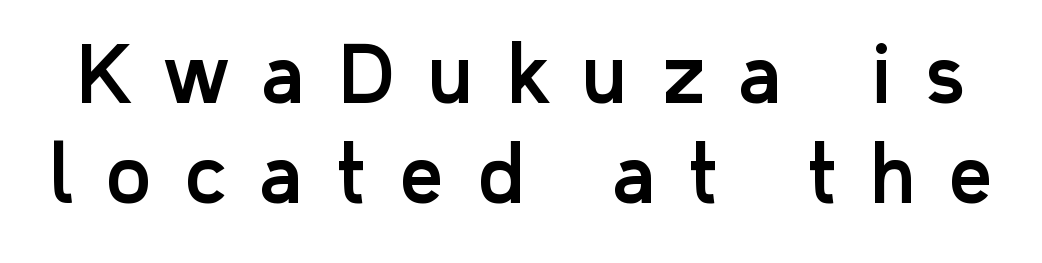
The image shows 76 px sans-serif type, upright; set normal line spacing (1.31x), unusually wide letter spacing (+0.45 em), not underlined; low stroke contrast and a medium x-height.
